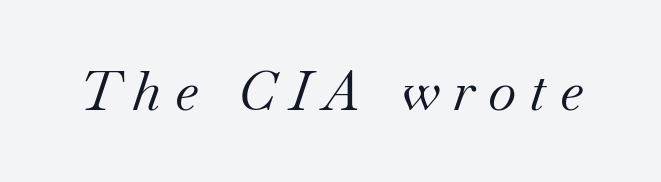
{"serif": "yes", "italic": "yes", "lean": "right", "slant_degrees": 18, "bold": "no", "weight": "regular", "width": "normal", "stroke_contrast": "medium", "x_height": "small", "monospaced": "no", "underline": "no", "letter_spacing": "wide", "letter_spacing_em": 0.24, "glyph_px": 55}
